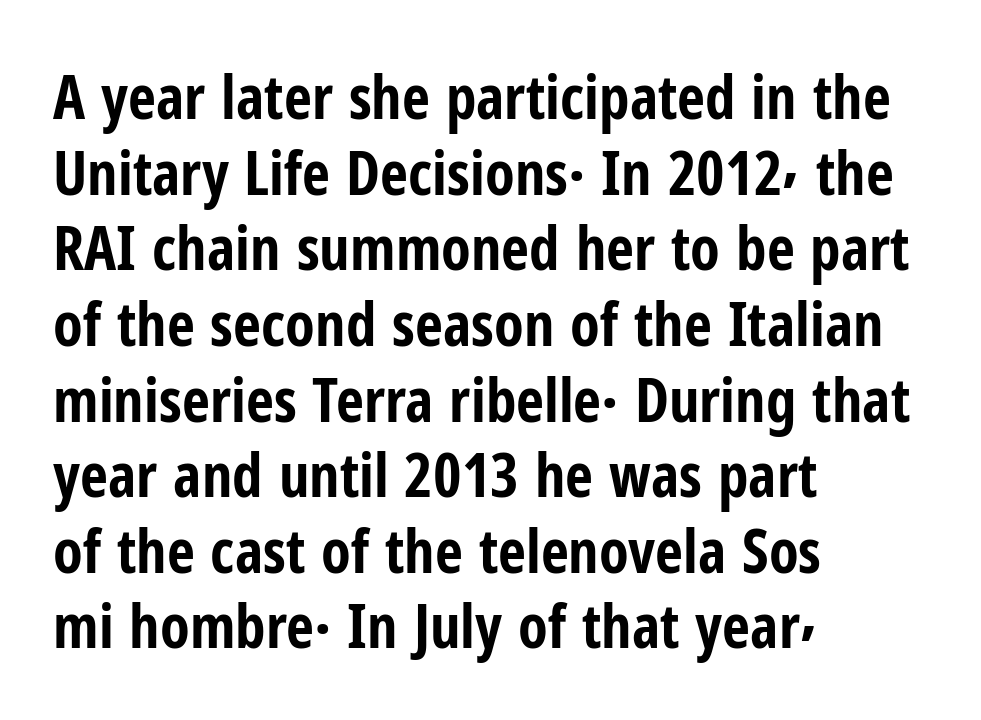
The image shows 61 px bold, condensed sans-serif type, upright; set left-aligned, line spacing 1.24x, normal letter spacing, not underlined; low stroke contrast and a medium x-height.
